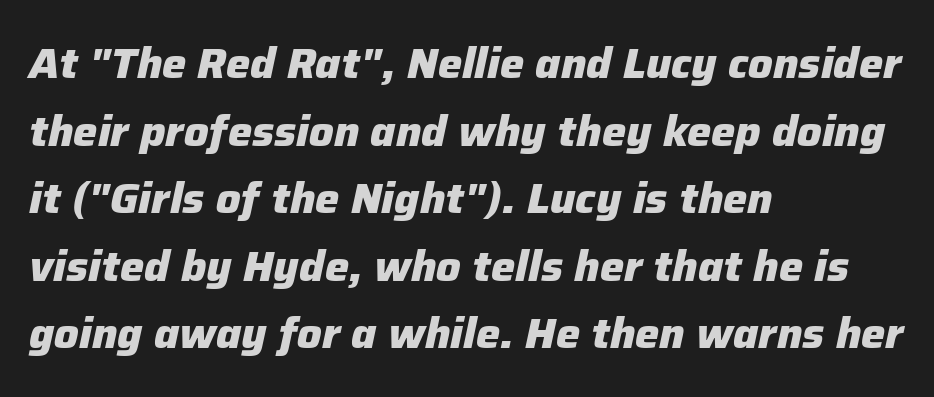
{"italic": "yes", "lean": "right", "slant_degrees": 12, "bold": "yes", "weight": "heavy", "width": "normal", "stroke_contrast": "low", "x_height": "medium", "monospaced": "no", "underline": "no", "align": "left", "line_spacing": "normal", "line_spacing_ratio": 1.57, "letter_spacing": "normal", "letter_spacing_em": 0.0, "glyph_px": 43}
